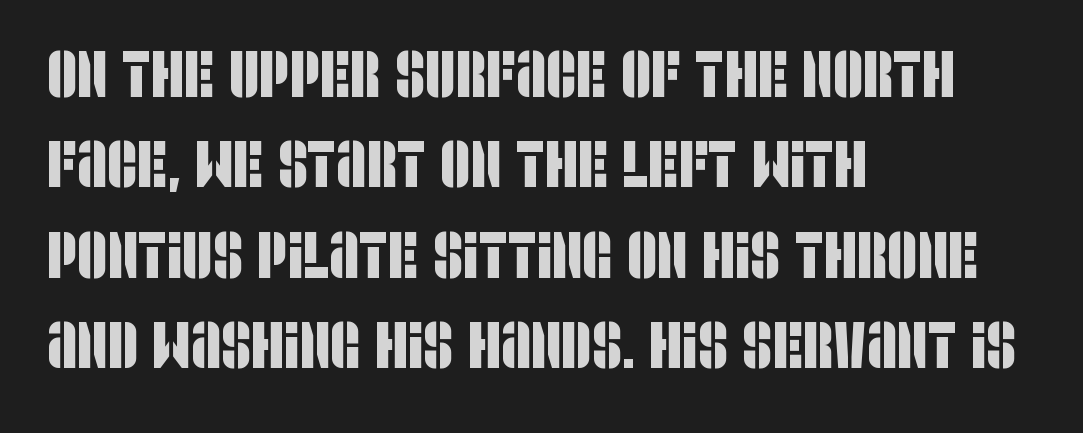
{"serif": "no", "width": "condensed", "stroke_contrast": "low", "x_height": "large", "monospaced": "no", "underline": "no", "align": "left", "line_spacing": "normal", "line_spacing_ratio": 1.37, "letter_spacing": "normal", "letter_spacing_em": 0.0, "glyph_px": 66}
